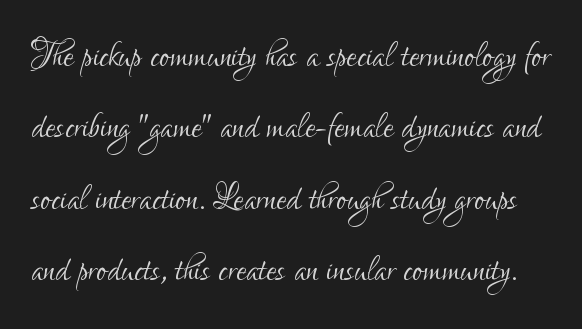
{"serif": "no", "bold": "no", "weight": "light", "width": "condensed", "stroke_contrast": "low", "x_height": "small", "monospaced": "no", "underline": "no", "line_spacing": "normal", "line_spacing_ratio": 1.55, "letter_spacing": "normal", "letter_spacing_em": 0.0, "glyph_px": 46}
